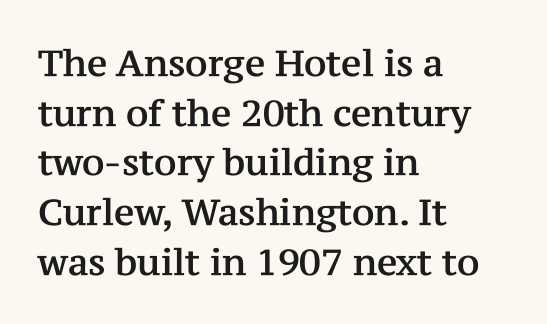
{"serif": "yes", "italic": "no", "width": "normal", "stroke_contrast": "medium", "x_height": "medium", "monospaced": "no", "underline": "no", "align": "left", "line_spacing": "normal", "line_spacing_ratio": 1.38, "letter_spacing": "normal", "letter_spacing_em": 0.0, "glyph_px": 36}
